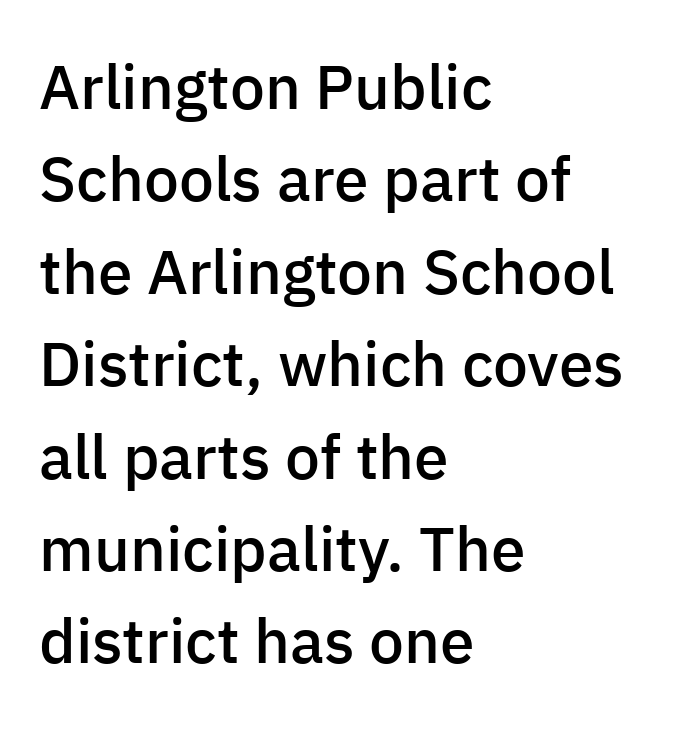
The passage shown has conventional tracking throughout. This sample has the flowing, uneven cadence of proportional lettering. This sample uses an upright cut, with every glyph sitting square on the baseline. Moderately thickened strokes mark this as semibold type. In terms of leading, this rendering sits right in the middle. Plain, unruled lines of type.
